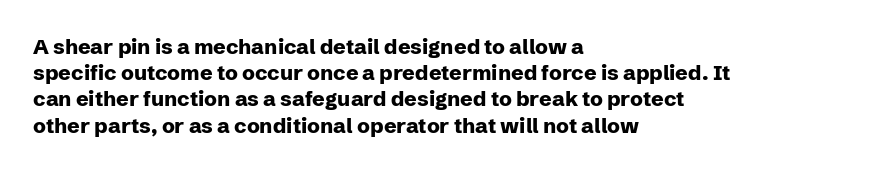
The image shows 21 px bold type, upright; set left-aligned, normal line spacing (1.25x), normal letter spacing, not underlined.
